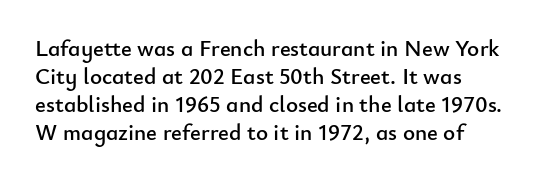
Q: Is the text italic (slanted)? A: No, it is upright.
Q: Is the text underlined? A: No.
Q: Is the spacing between letters normal or unusually wide? A: Normal.
